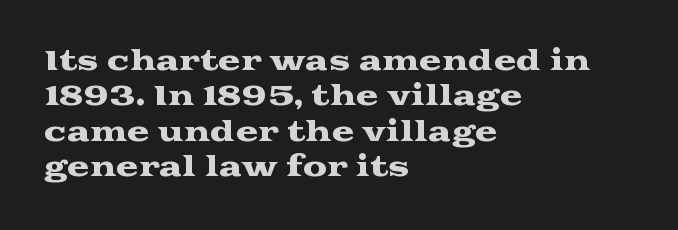
The image shows 27 px text type, upright; set left-aligned, normal line spacing (1.31x), normal letter spacing, not underlined.
